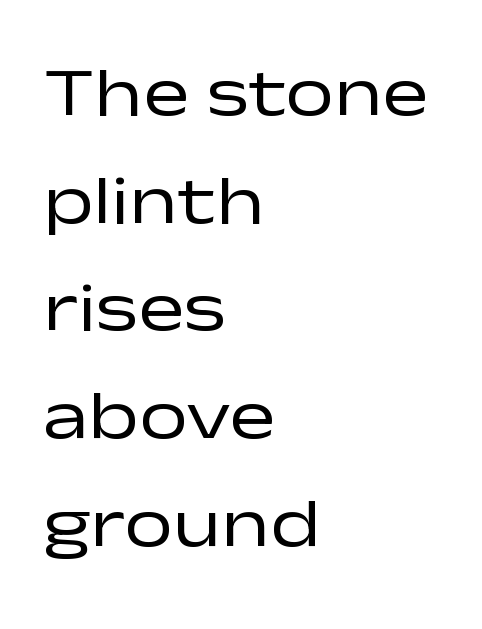
Is this a heavy cut? Hardly; it is regular or lighter. When letters stand straight like this, we call the style roman or upright. Observe the absence of serifs on each vertical stroke in this sample. The zone under the glyphs is completely vacant. A student would call this left alignment; a typographer would say flush left, rag right. The block of text has a typical density, with ordinary space between rows.
